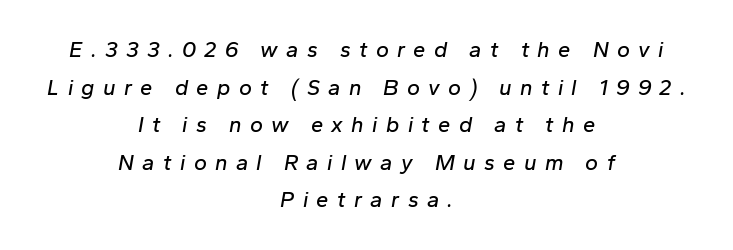
Q: Is the text italic (slanted)? A: Yes, it leans right by about 10 degrees.
Q: Is the text underlined? A: No.
Q: How is the paragraph aligned? A: Centered.
Q: Is the spacing between letters normal or unusually wide? A: Unusually wide.
